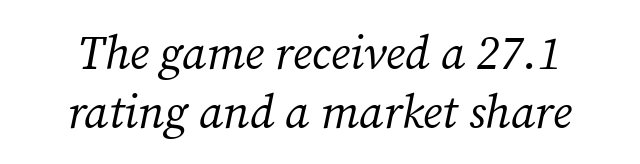
The typeface has the unassuming heft of standard copy or less. The space between consecutive lines is moderate. Inter-character spacing is left at the font's built-in metrics. Yep, those are serifs on the letters. The face used here is proportionally spaced, like ordinary book or web type.
